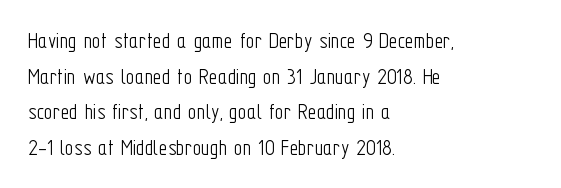
The image shows 24 px text type, upright; set left-aligned, normal line spacing (1.48x), normal letter spacing, not underlined.
